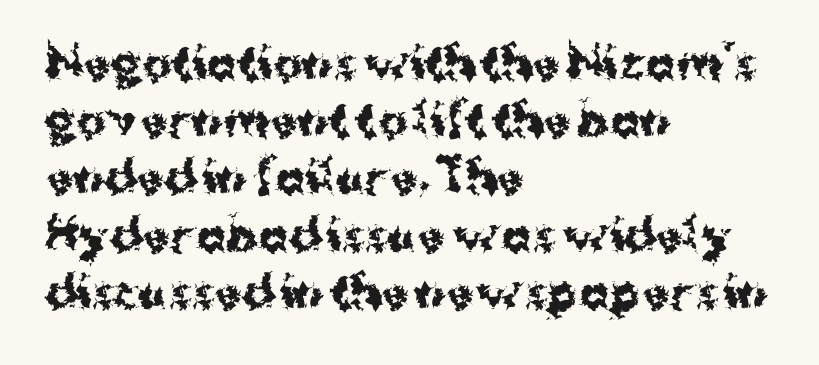
The gap between lines stays unmarked. The typography opts for an upright posture over an oblique one. Line beginnings align vertically; line endings do not. Bold? Absolutely — the strokes are thick and heavy. The font family rendered here belongs to the sans-serif group.
